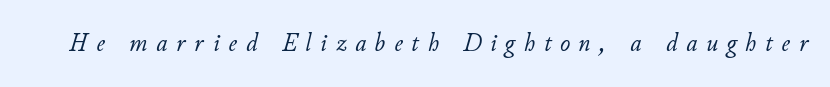
The image shows 27 px text type, italic (leaning right); set unusually wide letter spacing (+0.33 em), not underlined.
